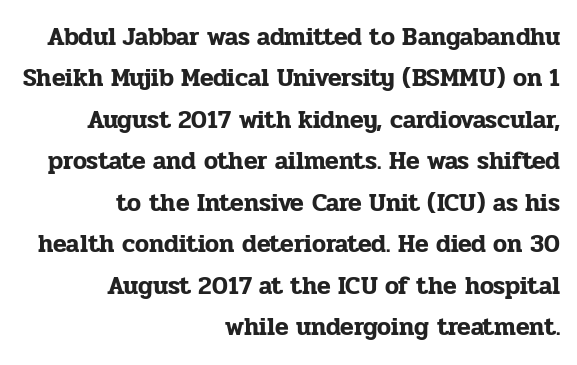
{"italic": "no", "underline": "no", "align": "right", "line_spacing": "normal", "line_spacing_ratio": 1.66, "letter_spacing": "normal", "letter_spacing_em": 0.0, "glyph_px": 25}
